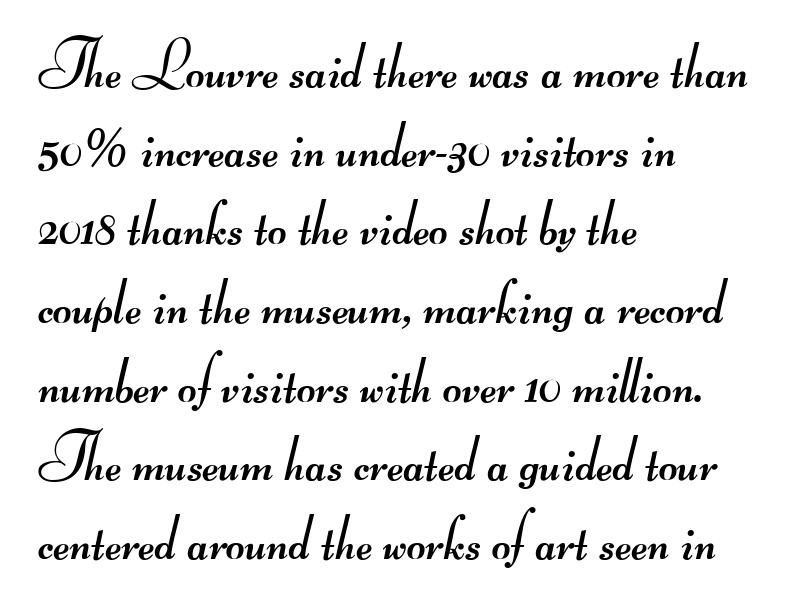
Q: Is the text bold? A: No.
Q: Is the typeface a serif or a sans-serif typeface? A: Sans-serif.
Q: Is the text underlined? A: No.
Q: How is the paragraph aligned? A: Left-aligned.
Q: Is the spacing between letters normal or unusually wide? A: Normal.
Q: Width (condensed, normal, or wide)? A: Wide.
Q: Stroke contrast? A: Medium.
Q: Monospaced? A: No.
